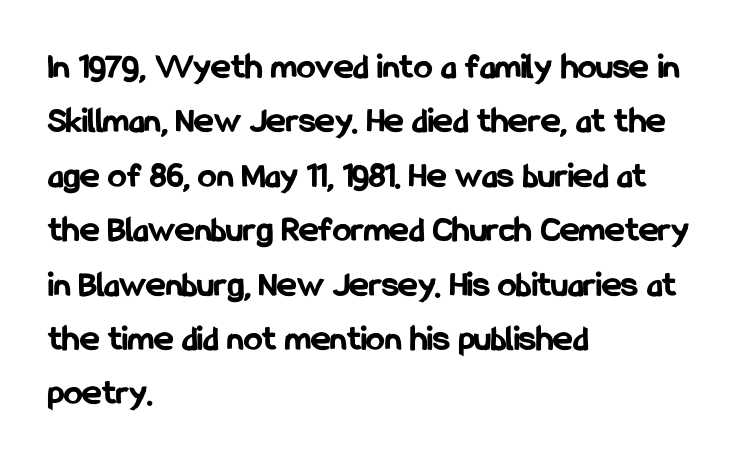
Q: Is the text bold? A: Yes.
Q: Is the text italic (slanted)? A: No, it is upright.
Q: Is the typeface a serif or a sans-serif typeface? A: Sans-serif.
Q: Is the text underlined? A: No.
Q: How is the paragraph aligned? A: Left-aligned.
Q: Is the spacing between letters normal or unusually wide? A: Normal.
Q: Is the spacing between lines tight, normal or loose? A: Normal.
Q: Width (condensed, normal, or wide)? A: Condensed.
Q: Stroke contrast? A: Low.
Q: x-height? A: Medium.
Q: Monospaced? A: No.
